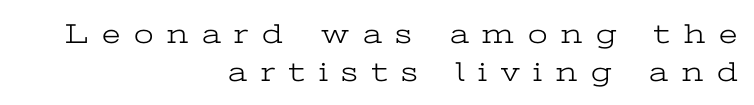
Q: Is the text bold? A: No.
Q: Is the text italic (slanted)? A: No, it is upright.
Q: Is the typeface a serif or a sans-serif typeface? A: Serif.
Q: Is the text underlined? A: No.
Q: How is the paragraph aligned? A: Right-aligned.
Q: Is the spacing between letters normal or unusually wide? A: Unusually wide.
Q: Is the spacing between lines tight, normal or loose? A: Normal.
Q: Width (condensed, normal, or wide)? A: Wide.
Q: Stroke contrast? A: Low.
Q: x-height? A: Medium.
Q: Monospaced? A: No.
